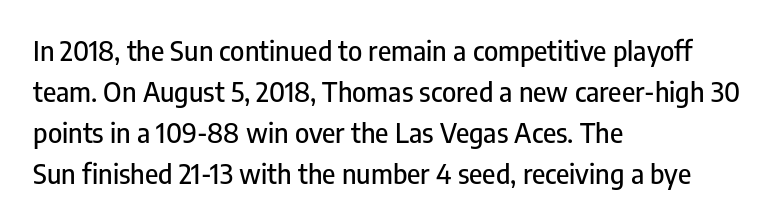
Q: Is the text italic (slanted)? A: No, it is upright.
Q: Is the text underlined? A: No.
Q: How is the paragraph aligned? A: Left-aligned.
Q: Is the spacing between letters normal or unusually wide? A: Normal.
Q: Is the spacing between lines tight, normal or loose? A: Normal.
